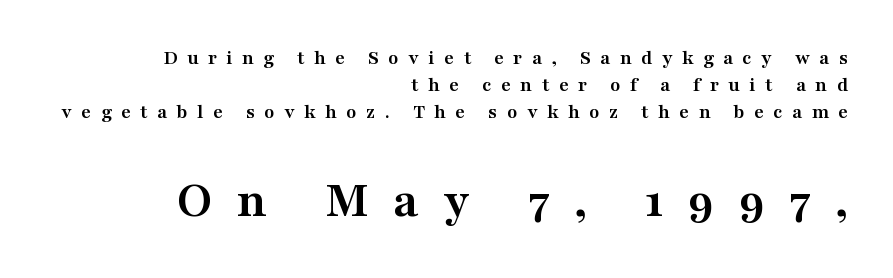
{"serif": "yes", "italic": "no", "bold": "yes", "weight": "semibold", "width": "wide", "stroke_contrast": "medium", "x_height": "medium", "monospaced": "no", "underline": "no", "align": "right", "line_spacing": "normal", "line_spacing_ratio": 1.29, "letter_spacing": "wide", "letter_spacing_em": 0.45, "larger_block": "second", "size_ratio": 2.52, "glyph_px": 53}
